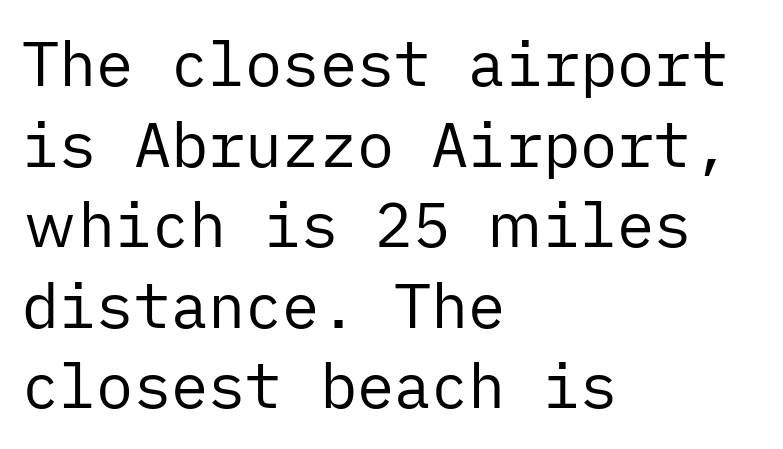
The image shows 62 px regular-weight sans-serif type, upright; set left-aligned, normal line spacing (1.3x), normal letter spacing, not underlined; low stroke contrast and a medium x-height.
